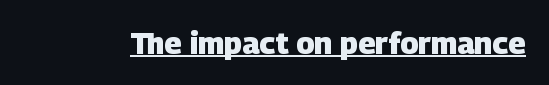
As a designer I'd log this as weight 700, bold. You can see a thin bar hugging the bottom of the glyphs. This rendering employs a face without finishing strokes, i.e., a sans-serif. Glyph-to-glyph distance matches everyday printed text.
